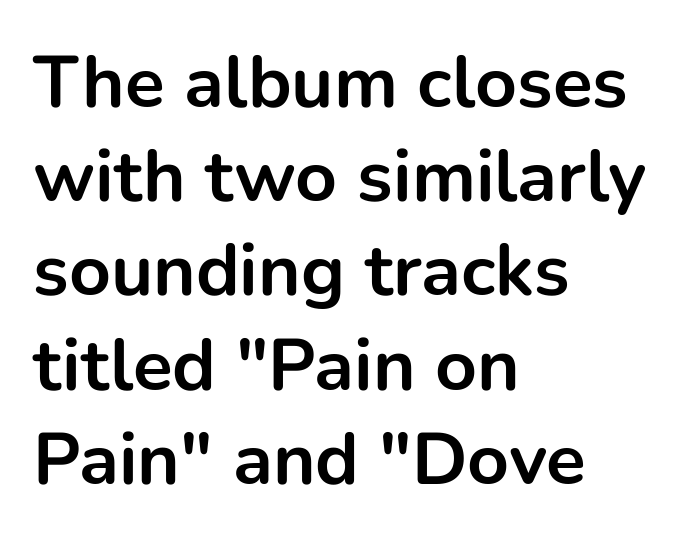
One glance says typical: line gaps are just what's usual. The axis of the letterforms is exactly vertical. Character widths vary here, with narrow letters taking less room than wide ones. The letters sit at their default tracking, neither squeezed nor spread. Does the copy run flush right? No — it runs flush left. Plain, unruled lines of type.
